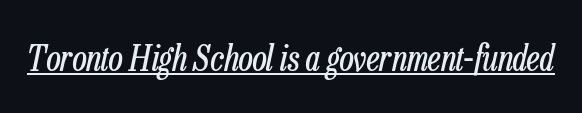
{"italic": "yes", "lean": "right", "slant_degrees": 13, "bold": "no", "weight": "regular", "width": "condensed", "stroke_contrast": "low", "x_height": "medium", "monospaced": "no", "underline": "yes", "letter_spacing": "normal", "letter_spacing_em": 0.0, "glyph_px": 35}
